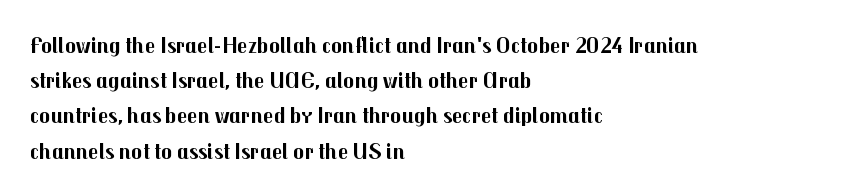
The image shows 23 px bold type, upright; set left-aligned, normal line spacing (1.53x), normal letter spacing, not underlined.
